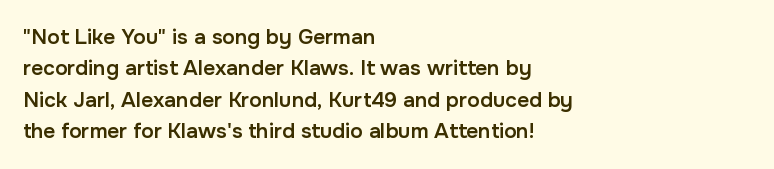
Q: Is the text bold? A: Semi-bold.
Q: Is the text italic (slanted)? A: No, it is upright.
Q: Is the text underlined? A: No.
Q: How is the paragraph aligned? A: Left-aligned.
Q: Is the spacing between letters normal or unusually wide? A: Normal.
Q: Is the spacing between lines tight, normal or loose? A: Normal.
